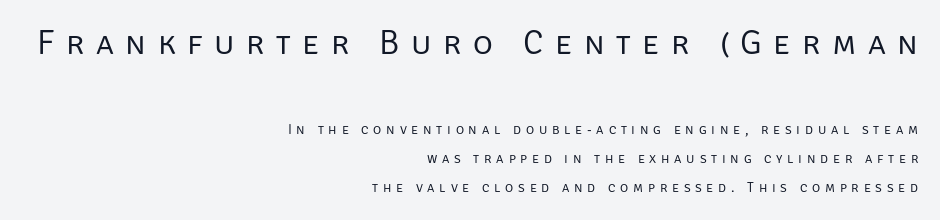
The image shows 34 px regular-weight sans-serif type, upright; set right-aligned, loose line spacing (2.08x), unusually wide letter spacing (+0.34 em), not underlined; the first (top) block is 2.43x larger; low stroke contrast and a large x-height.
